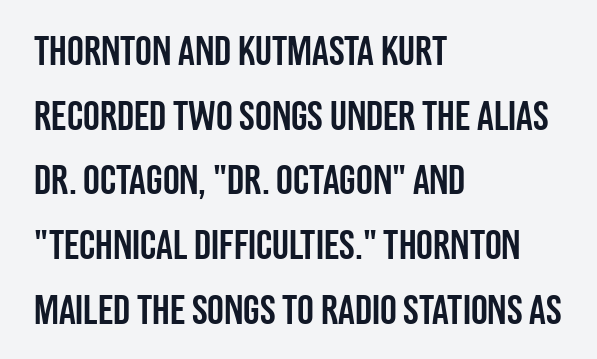
{"serif": "no", "italic": "no", "width": "condensed", "stroke_contrast": "low", "x_height": "large", "monospaced": "no", "underline": "no", "align": "left", "line_spacing": "normal", "line_spacing_ratio": 1.54, "letter_spacing": "normal", "letter_spacing_em": 0.0, "glyph_px": 42}
